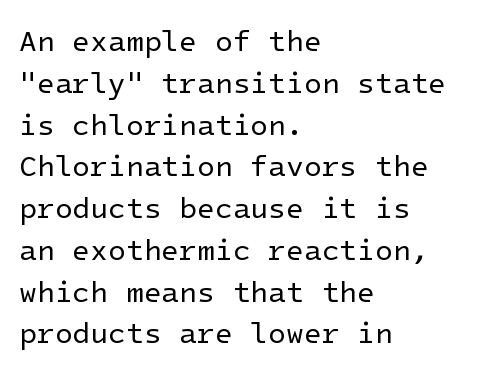
Q: Is the text bold? A: No.
Q: Is the text italic (slanted)? A: No, it is upright.
Q: Is the typeface a serif or a sans-serif typeface? A: Sans-serif.
Q: Is the text underlined? A: No.
Q: How is the paragraph aligned? A: Left-aligned.
Q: Is the spacing between letters normal or unusually wide? A: Normal.
Q: Is the spacing between lines tight, normal or loose? A: Normal.
Q: Width (condensed, normal, or wide)? A: Normal.
Q: Stroke contrast? A: Low.
Q: x-height? A: Medium.
